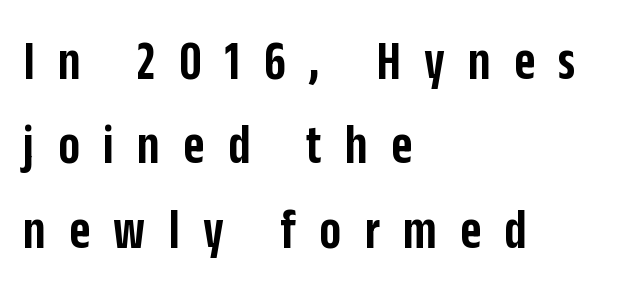
The setting favours the left margin, as ordinary paragraphs usually do. The type is letterspaced generously, with wide tracking. Only glyphs here, with clear space below each row. Quick note: interline space is typical. You could not count columns in this text — the font is proportionally spaced.
